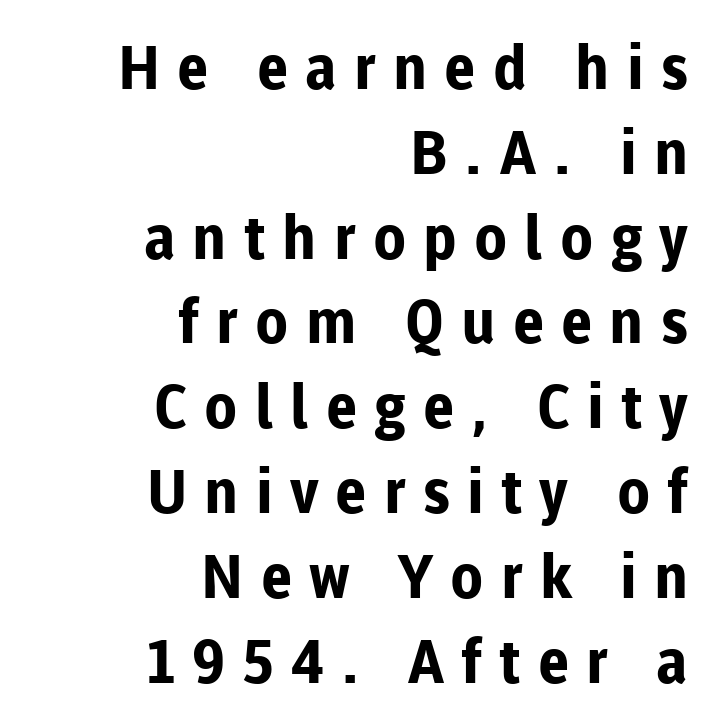
What weight is shown? A full bold with thick strokes. Right-aligned paragraph, ragged on the left. The lettering stays uniformly vertical, giving the passage a roman look. A typesetter would call this proportional, since set widths differ per character. The baseline area is clear.
